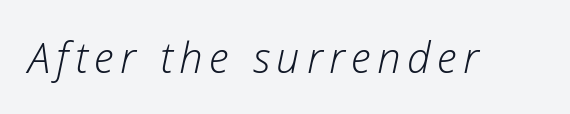
{"italic": "yes", "lean": "right", "slant_degrees": 12, "bold": "no", "weight": "light", "width": "normal", "stroke_contrast": "low", "x_height": "medium", "monospaced": "no", "underline": "no", "glyph_px": 42}
